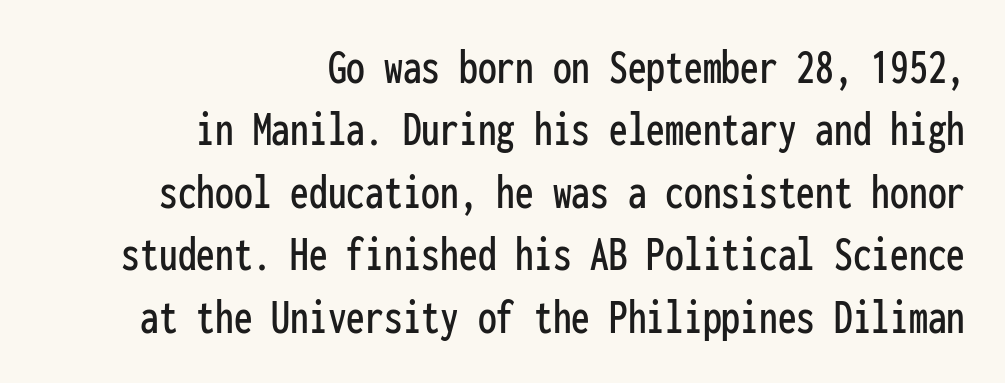
{"serif": "no", "italic": "no", "width": "condensed", "stroke_contrast": "low", "x_height": "medium", "monospaced": "yes", "underline": "no", "align": "right", "line_spacing": "normal", "line_spacing_ratio": 1.25, "letter_spacing": "normal", "letter_spacing_em": 0.0, "glyph_px": 50}
